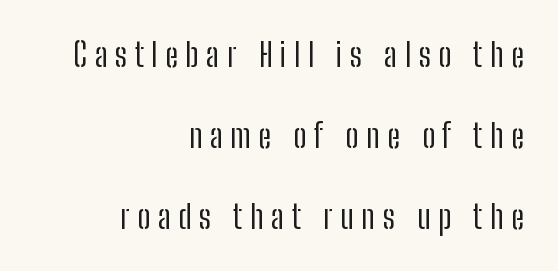
The image shows 33 px regular-weight, condensed sans-serif type, upright; set right-aligned, loose line spacing (2.45x), unusually wide letter spacing (+0.23 em), not underlined; low stroke contrast and a medium x-height.
